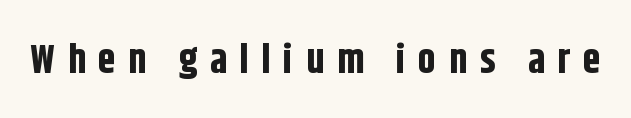
What weight is shown? A full bold with thick strokes. Any mark beneath the type? The region is blank. Note: no serifs on the glyphs. The face used here is proportionally spaced, like ordinary book or web type. The letters stand upright; this is a roman face.
